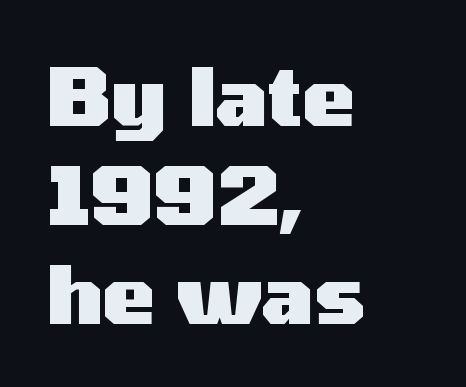
Q: Is the text bold? A: Yes.
Q: Is the text italic (slanted)? A: No, it is upright.
Q: Is the typeface a serif or a sans-serif typeface? A: Sans-serif.
Q: Is the text underlined? A: No.
Q: How is the paragraph aligned? A: Left-aligned.
Q: Is the spacing between letters normal or unusually wide? A: Normal.
Q: Width (condensed, normal, or wide)? A: Wide.
Q: Stroke contrast? A: Medium.
Q: x-height? A: Medium.
Q: Monospaced? A: No.
